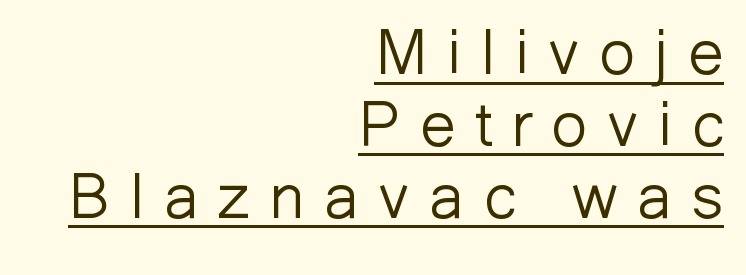
The letters stand upright; this is a roman face. Examine the stroke ends and you'll find no serifs. Looks like regular typesetting: each glyph gets only the width it needs. Summary of vertical rhythm: compact, with narrow interline spacing.
